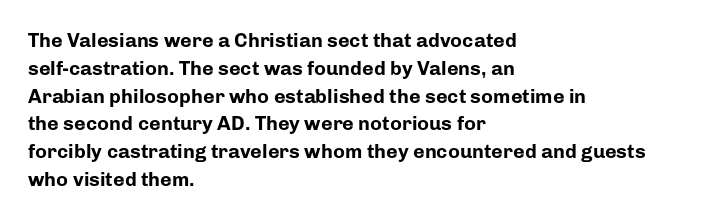
Is there any slant? The stems are plumb. Notice how thick the strokes are: this is what a full bold looks like. The vertical gap from one line to the next is medium. Leftover space on each line is placed entirely after the last word. The zone under the glyphs is completely vacant.
